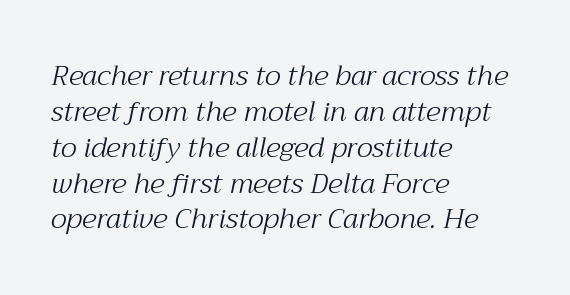
Notice how the passage keeps a crisp vertical edge on the left only. The specimen reads as italic at a glance. Heaviness? Minimal to ordinary, like unemphasized prose. The rendering uses natural spacing where letterforms have individual widths. Leading: standard.
